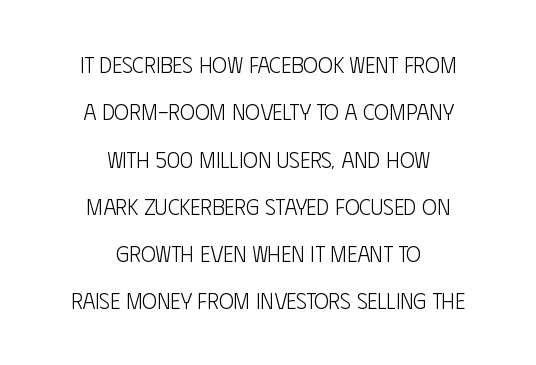
Does the copy run flush right? No — it is centered line by line. No italicization has been applied; the sample stays upright. Letters rest on an invisible, unmarked baseline. The face used here is rendered with its standard letterfit. Weight: not bold — regular or lighter.
